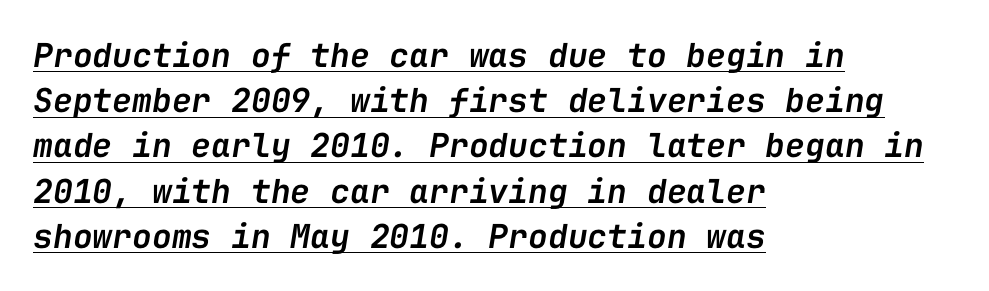
Normally led — the rows are evenly, conventionally spaced. Rendered with sloped, italic letterforms. A classic flush-left, rag-right setting is used for this passage. This is underlined copy, the kind a proofreader might mark for attention. The type is set solid horizontally, with unmodified tracking. Each letter, wide or thin by design, is forced into the same width here.
